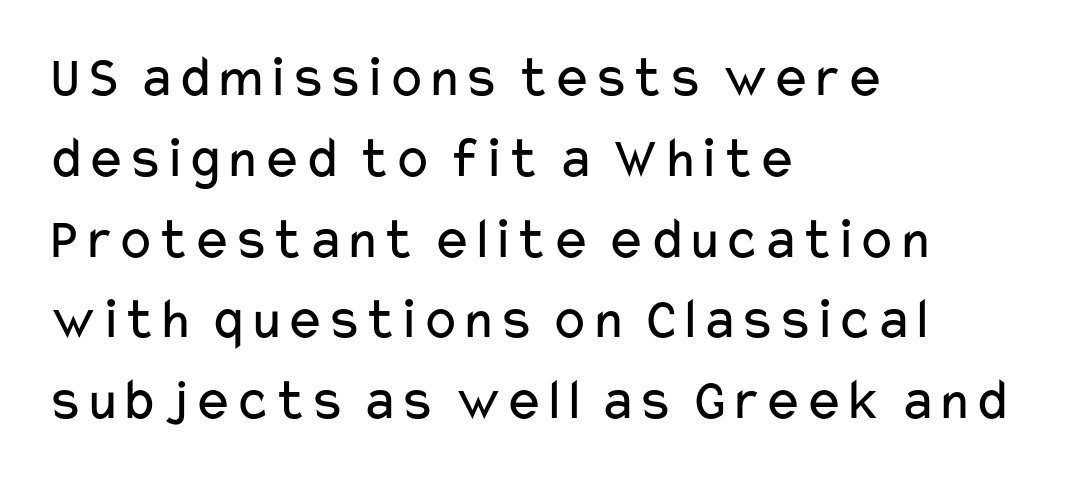
The image shows 59 px regular-weight, wide sans-serif type, upright; set left-aligned, normal line spacing (1.37x), normal letter spacing, not underlined; low stroke contrast and a medium x-height.
